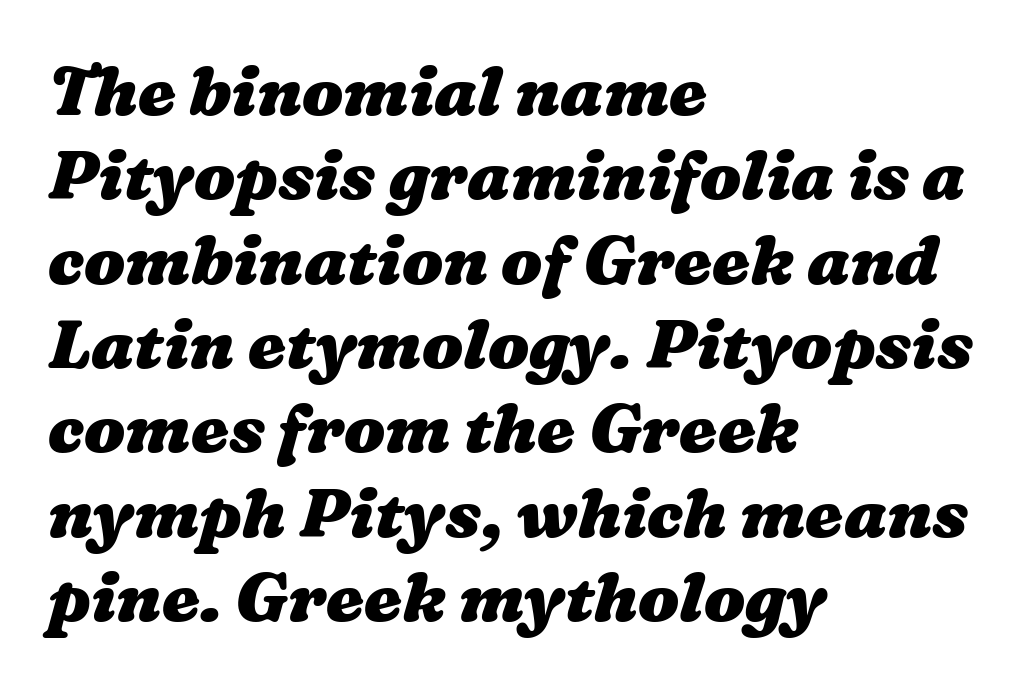
{"bold": "yes", "weight": "heavy", "width": "wide", "stroke_contrast": "medium", "x_height": "medium", "monospaced": "no", "underline": "no", "align": "left", "line_spacing_ratio": 1.24, "letter_spacing": "normal", "letter_spacing_em": 0.0, "glyph_px": 68}
